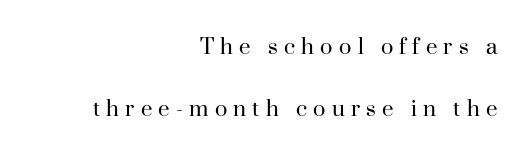
Q: Is the text bold? A: No.
Q: Is the text italic (slanted)? A: No, it is upright.
Q: Is the text underlined? A: No.
Q: How is the paragraph aligned? A: Right-aligned.
Q: Is the spacing between letters normal or unusually wide? A: Unusually wide.
Q: Is the spacing between lines tight, normal or loose? A: Loose.
